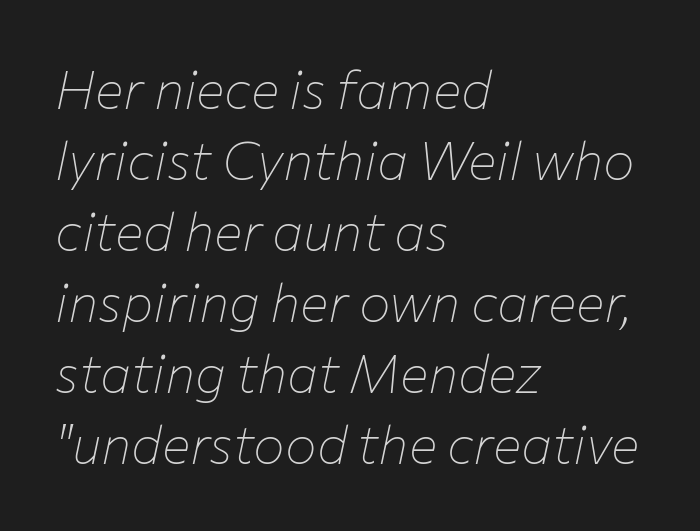
{"italic": "yes", "lean": "right", "slant_degrees": 12, "bold": "no", "weight": "thin", "width": "normal", "stroke_contrast": "low", "x_height": "medium", "monospaced": "no", "underline": "no", "align": "left", "line_spacing": "normal", "line_spacing_ratio": 1.34, "letter_spacing": "normal", "letter_spacing_em": 0.0, "glyph_px": 53}
